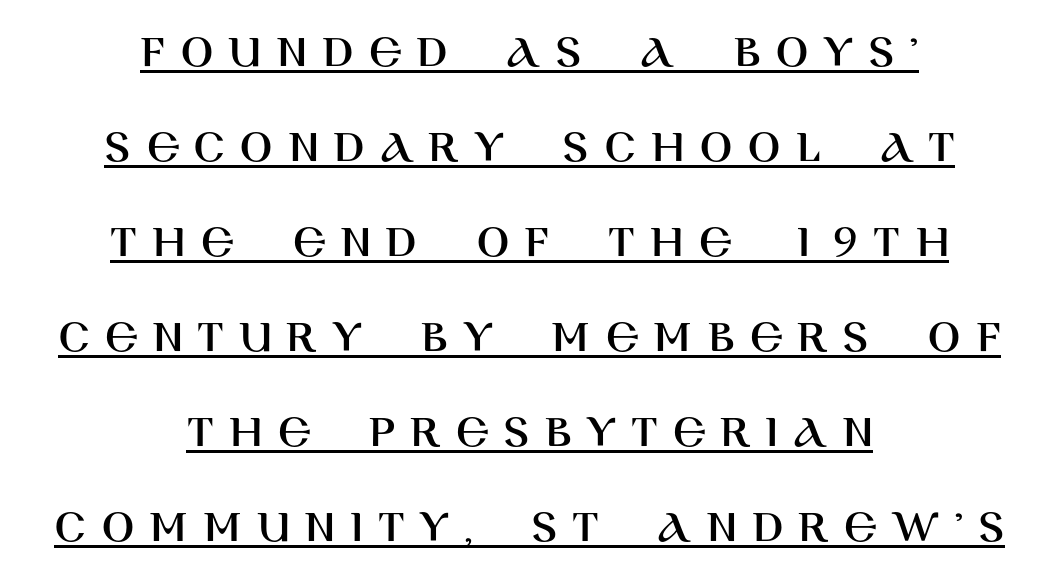
You could only call the tracking loose — the letters float apart. The lines are spread far apart with generous leading. Each line of the rendering has a horizontal stroke beneath the glyphs. Every character sits straight up, as roman type does.
